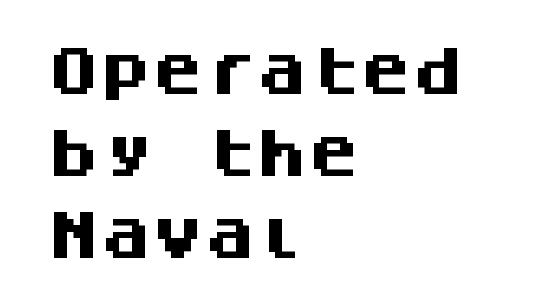
The image shows 52 px heavy sans-serif type, upright, monospaced; set left-aligned, normal line spacing (1.58x), normal letter spacing, not underlined; medium stroke contrast and a large x-height.
